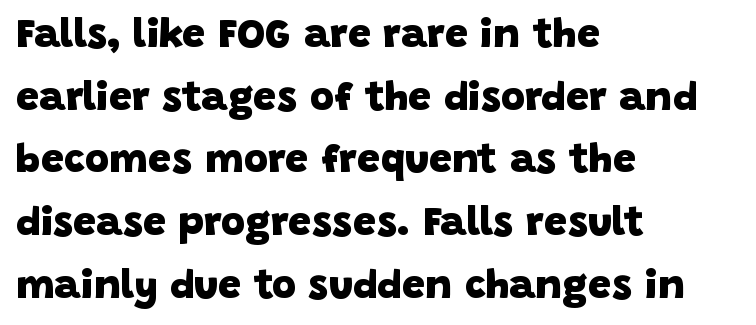
Q: Is the text bold? A: Yes.
Q: Is the typeface a serif or a sans-serif typeface? A: Sans-serif.
Q: Is the text underlined? A: No.
Q: How is the paragraph aligned? A: Left-aligned.
Q: Is the spacing between letters normal or unusually wide? A: Normal.
Q: Is the spacing between lines tight, normal or loose? A: Normal.
Q: Width (condensed, normal, or wide)? A: Normal.
Q: Stroke contrast? A: Low.
Q: x-height? A: Large.
Q: Monospaced? A: No.
